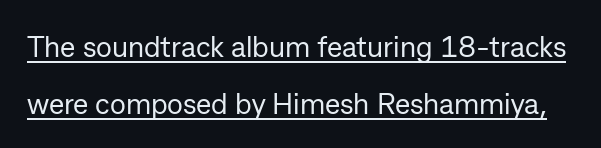
Q: Is the text bold? A: No.
Q: Is the text italic (slanted)? A: No, it is upright.
Q: Is the typeface a serif or a sans-serif typeface? A: Sans-serif.
Q: Is the text underlined? A: Yes.
Q: Is the spacing between letters normal or unusually wide? A: Normal.
Q: Is the spacing between lines tight, normal or loose? A: Loose.
Q: Width (condensed, normal, or wide)? A: Normal.
Q: Stroke contrast? A: Low.
Q: x-height? A: Medium.
Q: Monospaced? A: No.
